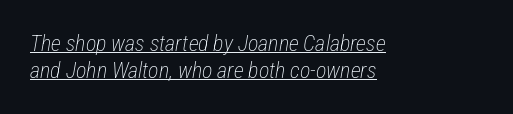
{"italic": "yes", "lean": "right", "slant_degrees": 12, "bold": "no", "underline": "yes", "align": "left", "line_spacing_ratio": 1.21, "letter_spacing": "normal", "letter_spacing_em": 0.0, "glyph_px": 22}
